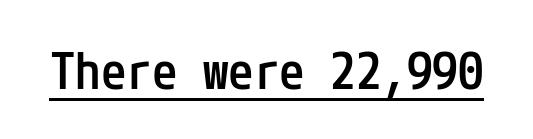
The image shows 51 px semibold, condensed sans-serif type, upright; set normal letter spacing, underlined; low stroke contrast and a medium x-height.
